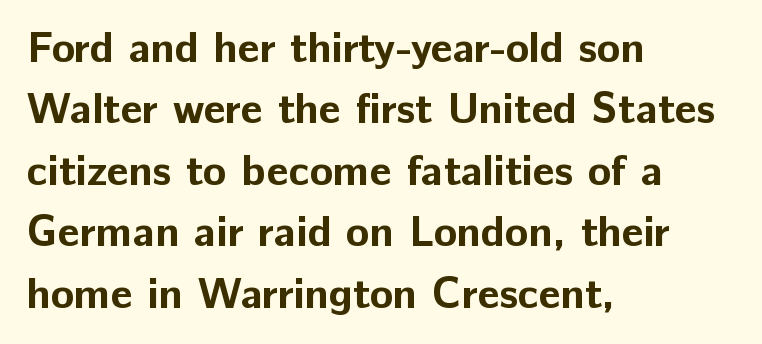
{"serif": "no", "italic": "no", "bold": "yes", "weight": "bold", "width": "normal", "stroke_contrast": "low", "x_height": "medium", "monospaced": "no", "underline": "no", "align": "left", "line_spacing": "normal", "line_spacing_ratio": 1.43, "letter_spacing": "normal", "letter_spacing_em": 0.0, "glyph_px": 43}
